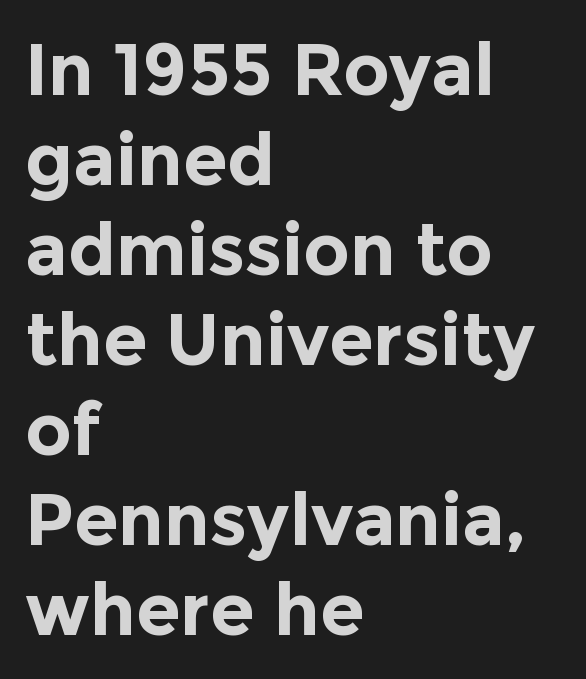
Leading: standard. The letters stand upright; this is a roman face. Compared with a centered layout, this one pins lines to the left instead. Only glyphs here, with clear space below each row. Spacing verdict: proportional, widths tailored to each character. The glyphs have the mass of a bold cut.
